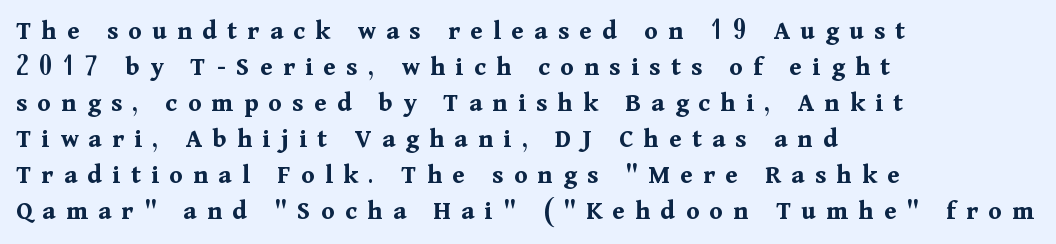
Q: Is the text bold? A: Yes.
Q: Is the text italic (slanted)? A: No, it is upright.
Q: Is the text underlined? A: No.
Q: How is the paragraph aligned? A: Left-aligned.
Q: Is the spacing between letters normal or unusually wide? A: Unusually wide.
Q: Is the spacing between lines tight, normal or loose? A: Normal.
